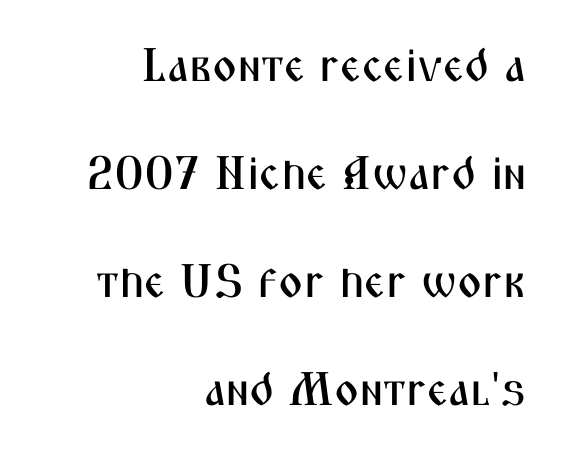
Q: Is the text italic (slanted)? A: No, it is upright.
Q: Is the typeface a serif or a sans-serif typeface? A: Sans-serif.
Q: Is the text underlined? A: No.
Q: How is the paragraph aligned? A: Right-aligned.
Q: Is the spacing between letters normal or unusually wide? A: Normal.
Q: Is the spacing between lines tight, normal or loose? A: Loose.
Q: Width (condensed, normal, or wide)? A: Condensed.
Q: Stroke contrast? A: Medium.
Q: x-height? A: Medium.
Q: Monospaced? A: No.
